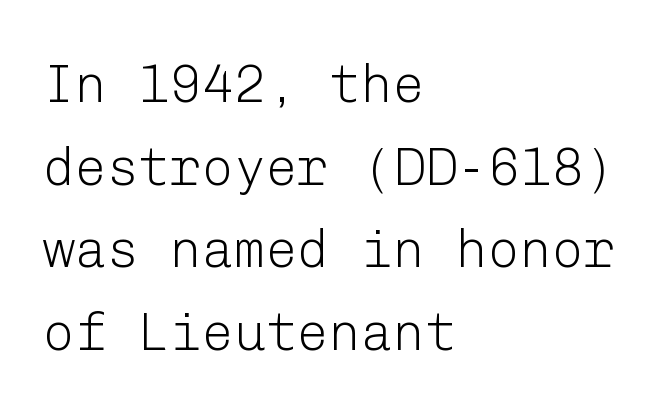
Q: Is the text bold? A: No.
Q: Is the text italic (slanted)? A: No, it is upright.
Q: Is the typeface a serif or a sans-serif typeface? A: Sans-serif.
Q: Is the text underlined? A: No.
Q: How is the paragraph aligned? A: Left-aligned.
Q: Is the spacing between letters normal or unusually wide? A: Normal.
Q: Is the spacing between lines tight, normal or loose? A: Normal.
Q: Width (condensed, normal, or wide)? A: Normal.
Q: Stroke contrast? A: Low.
Q: x-height? A: Medium.
